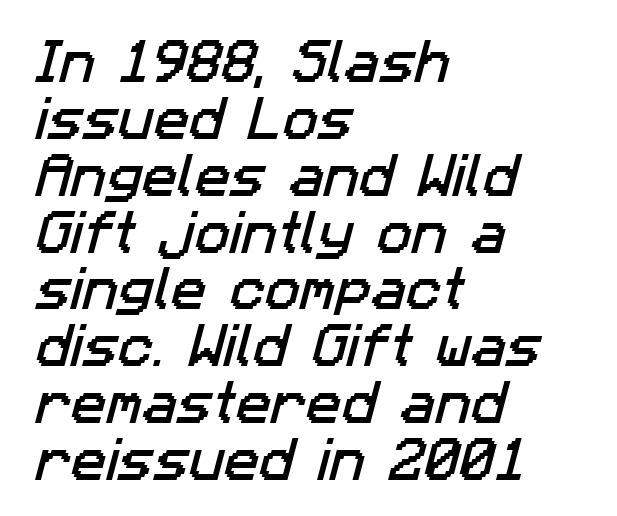
Tracking value appears to be zero — textbook default spacing. Line beginnings align vertically; line endings do not. Do the characters align in a grid? No, the font is proportional. The text was rendered using a sans face with plain stroke endings. Beneath every word, the page is bare.
